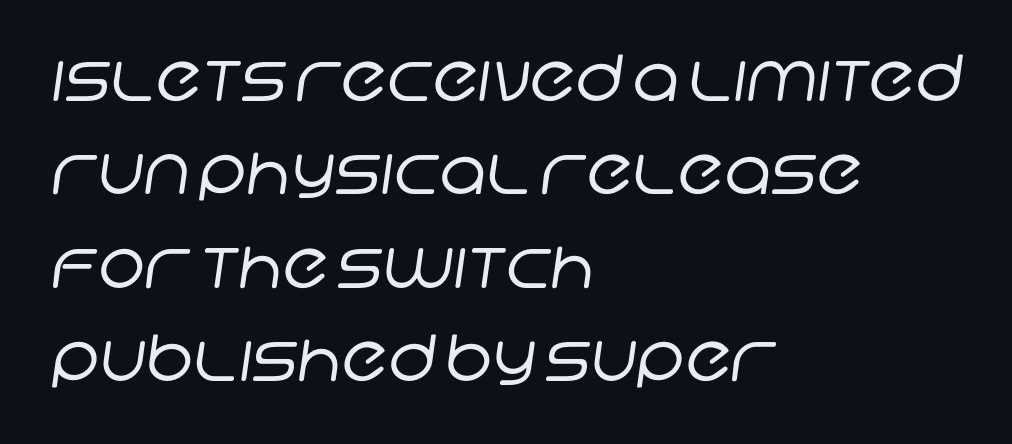
Q: Is the text bold? A: No.
Q: Is the typeface a serif or a sans-serif typeface? A: Sans-serif.
Q: Is the text underlined? A: No.
Q: How is the paragraph aligned? A: Left-aligned.
Q: Is the spacing between letters normal or unusually wide? A: Normal.
Q: Is the spacing between lines tight, normal or loose? A: Normal.
Q: Width (condensed, normal, or wide)? A: Normal.
Q: Stroke contrast? A: Low.
Q: x-height? A: Large.
Q: Monospaced? A: No.
